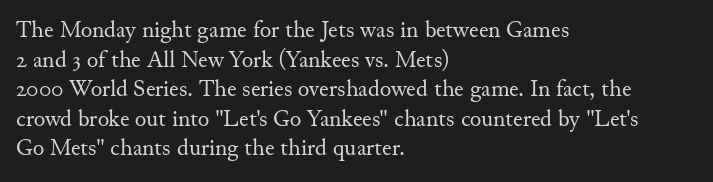
Q: Is the text bold? A: No.
Q: Is the text italic (slanted)? A: No, it is upright.
Q: Is the text underlined? A: No.
Q: How is the paragraph aligned? A: Left-aligned.
Q: Is the spacing between letters normal or unusually wide? A: Normal.
